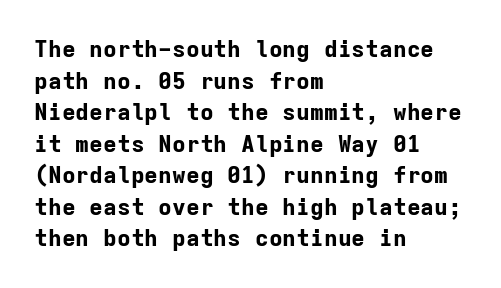
The image shows 23 px bold type, upright; set left-aligned, normal line spacing (1.37x), normal letter spacing, not underlined.
